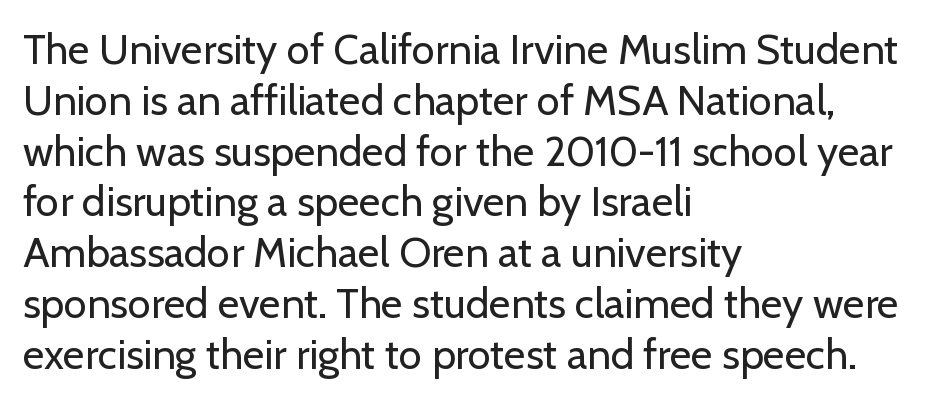
Letters rest on an invisible, unmarked baseline. On a weight scale, this lands at 450 or below. Here the designer chose a conventional face with non-uniform glyph widths. A classic flush-left, rag-right setting is used for this passage. Type style note: lacks serifs.
